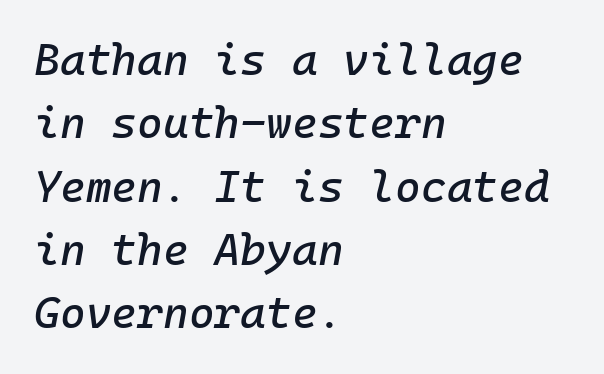
Q: Is the text italic (slanted)? A: Yes, it leans right by about 10 degrees.
Q: Is the text underlined? A: No.
Q: How is the paragraph aligned? A: Left-aligned.
Q: Is the spacing between letters normal or unusually wide? A: Normal.
Q: Is the spacing between lines tight, normal or loose? A: Normal.
Q: Width (condensed, normal, or wide)? A: Normal.
Q: Stroke contrast? A: Low.
Q: x-height? A: Medium.
